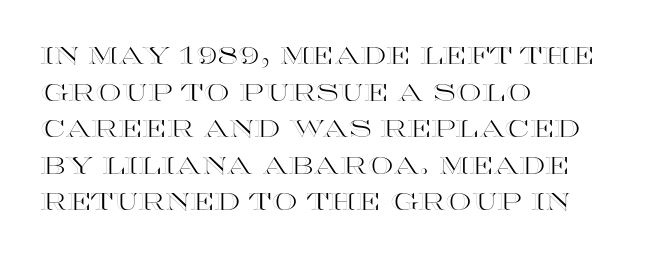
Q: Is the text italic (slanted)? A: No, it is upright.
Q: Is the text underlined? A: No.
Q: How is the paragraph aligned? A: Left-aligned.
Q: Is the spacing between letters normal or unusually wide? A: Normal.
Q: Is the spacing between lines tight, normal or loose? A: Normal.
